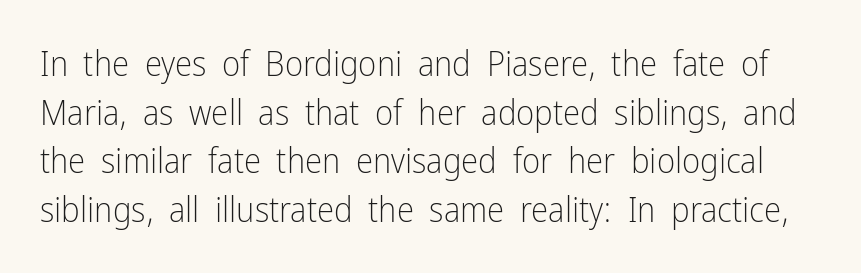
{"serif": "no", "italic": "no", "bold": "no", "weight": "light", "width": "condensed", "stroke_contrast": "low", "x_height": "medium", "monospaced": "no", "underline": "no", "line_spacing": "normal", "line_spacing_ratio": 1.39, "letter_spacing": "normal", "letter_spacing_em": 0.0, "glyph_px": 35}
